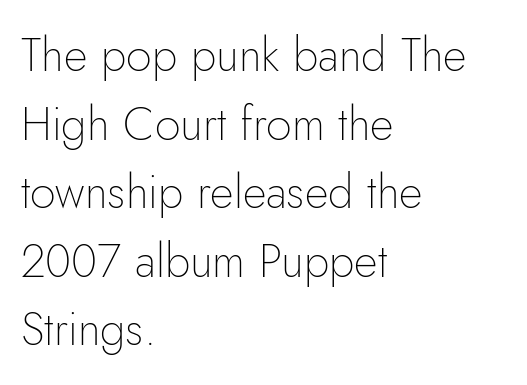
Quick note: underline off. This is sans-serif lettering, the kind often seen on screens and signage. The passage shown is typed in a proportional face where columns would drift. This sample uses an upright cut, with every glyph sitting square on the baseline.
